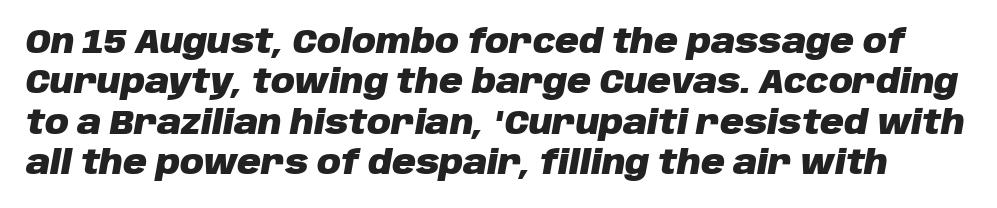
The image shows 33 px heavy type, italic (leaning right); set line spacing 1.22x, normal letter spacing, not underlined; low stroke contrast and a large x-height.
